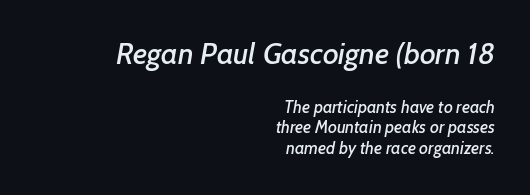
Compare the two chunks: the upper has the greater cap height. The lines are quadded right. Does extra space separate the letters? No, they use regular spacing. The characters display no serif detailing; their extremities are plain. Rule under the text: the space is simply empty.
